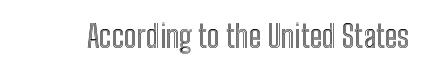
The foot of each line stays bare and open. This sample uses an upright cut, with every glyph sitting square on the baseline. Varying glyph widths throughout — classic text-font behaviour. This sample uses plain, unmodified letter spacing.
